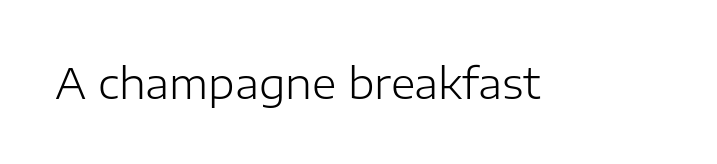
The image shows 42 px light sans-serif type, upright; set normal letter spacing, not underlined; low stroke contrast and a medium x-height.
